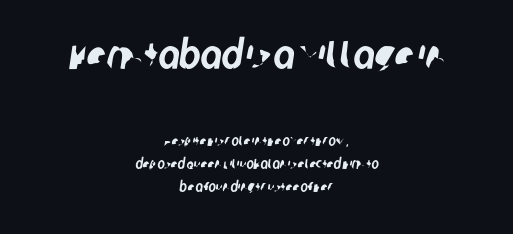
{"serif": "no", "width": "condensed", "stroke_contrast": "low", "x_height": "large", "monospaced": "no", "underline": "no", "align": "center", "line_spacing": "normal", "line_spacing_ratio": 1.63, "letter_spacing": "normal", "letter_spacing_em": 0.0, "larger_block": "first", "size_ratio": 2.86, "glyph_px": 40}
